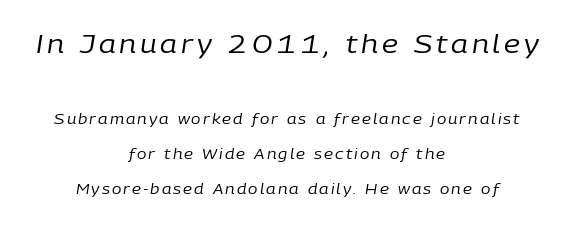
Q: Is the text bold? A: No.
Q: Is the text italic (slanted)? A: Yes, it leans right by about 9 degrees.
Q: Is the text underlined? A: No.
Q: How is the paragraph aligned? A: Centered.
Q: Is the spacing between lines tight, normal or loose? A: Loose.
Q: Which block of text is set in a larger size, the first (top) or the second (bottom)? A: The first (top) one.
